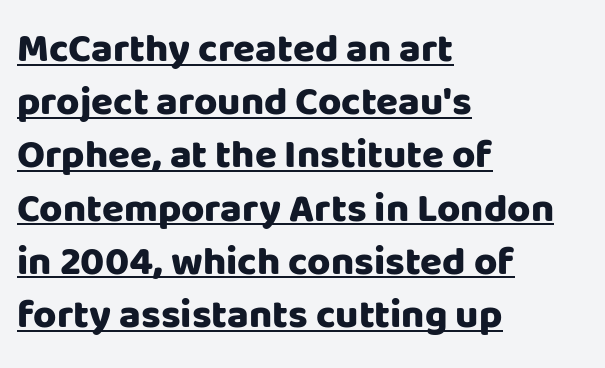
The image shows 40 px heavy sans-serif type, upright; set left-aligned, normal line spacing (1.33x), normal letter spacing, underlined; low stroke contrast and a large x-height.
